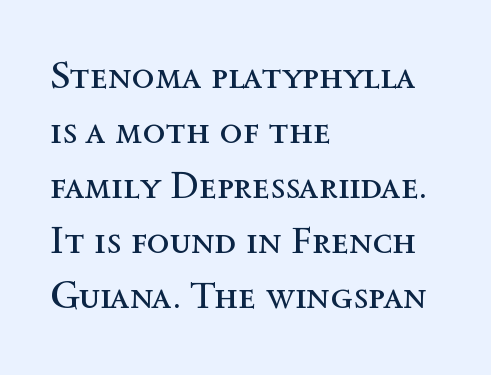
The image shows 38 px regular-weight type, upright; set left-aligned, normal line spacing (1.45x), normal letter spacing, not underlined; a medium x-height.
